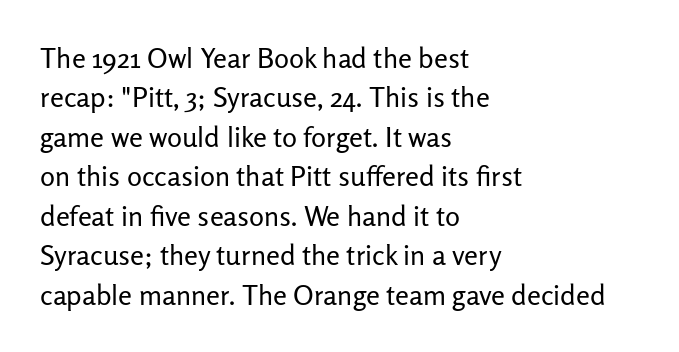
The letters carry no serifs — their stems end cleanly without finishing strokes. The strokes carry an ordinary text weight at most. Does extra space separate the letters? No, they use regular spacing. Here the designer chose a conventional face with non-uniform glyph widths.
